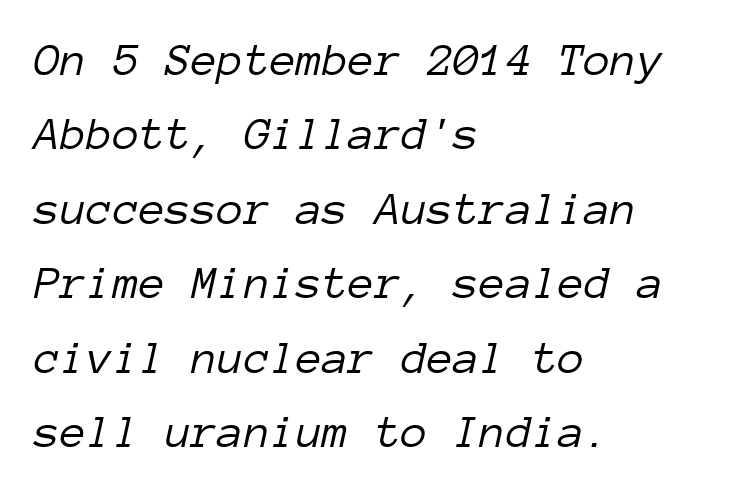
The letterforms sit shoulder to shoulder at normal distance. Looks like terminal output: every glyph gets an equal slot. Stroke mass is kept to a normal reading level or below. The paragraph shown leans on its left margin. The typography opts for an oblique posture over an upright one.
